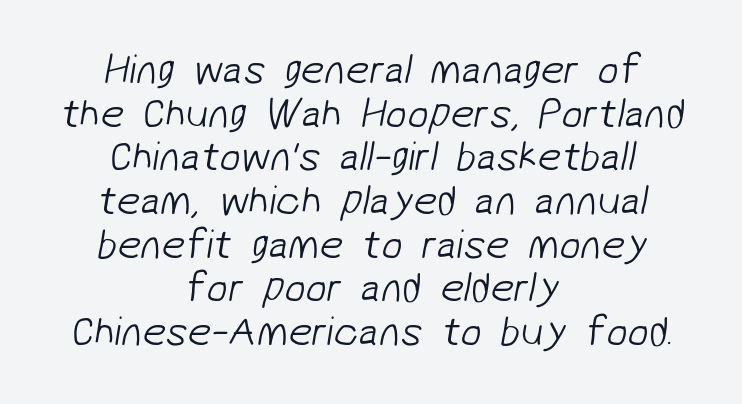
The image shows 42 px light sans-serif type; set centered, tight line spacing (1.04x), normal letter spacing, not underlined; low stroke contrast and a medium x-height.
